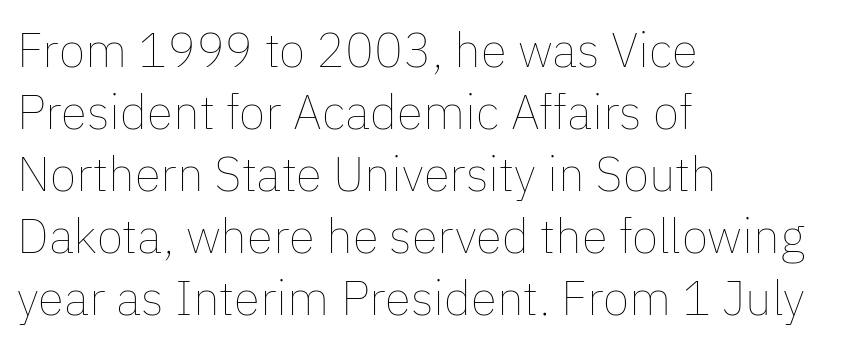
{"italic": "no", "bold": "no", "weight": "thin", "width": "normal", "stroke_contrast": "low", "x_height": "medium", "monospaced": "no", "underline": "no", "align": "left", "line_spacing": "normal", "line_spacing_ratio": 1.29, "letter_spacing": "normal", "letter_spacing_em": 0.0, "glyph_px": 48}
